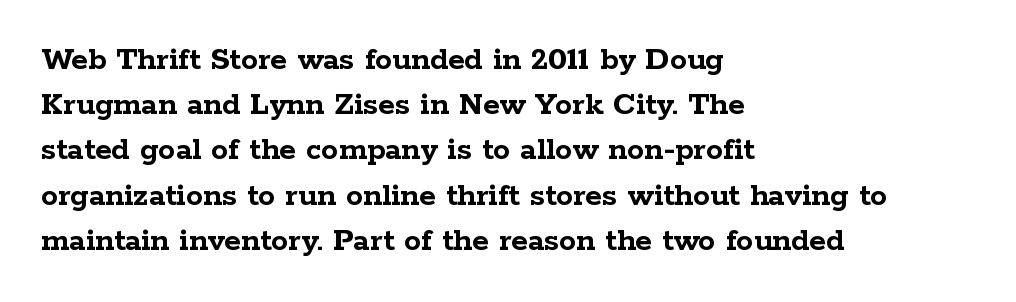
Typesetter's note: full bold, strokes at maximum text heaviness. The lettering holds an erect, upright posture throughout. Small tapered or slab feet sit at the stroke ends, so this counts as serif. Descenders hang freely into open space. Tracking here is standard; glyphs follow each other at the usual distance.
